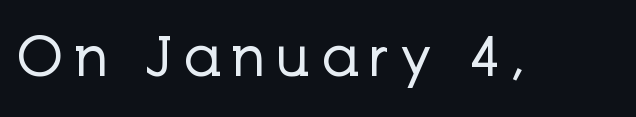
The image shows 55 px regular-weight sans-serif type, upright; set unusually wide letter spacing (+0.21 em), not underlined; low stroke contrast and a medium x-height.
